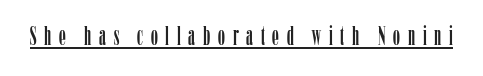
Q: Is the text italic (slanted)? A: No, it is upright.
Q: Is the text underlined? A: Yes.
Q: Is the spacing between letters normal or unusually wide? A: Unusually wide.
